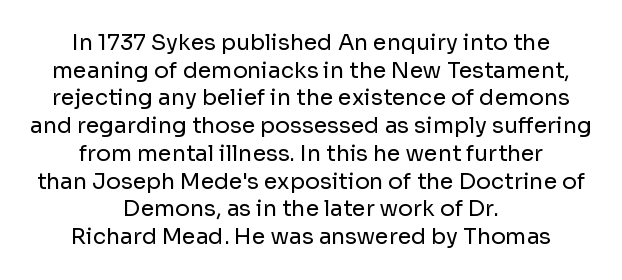
Q: Is the text bold? A: No.
Q: Is the text italic (slanted)? A: No, it is upright.
Q: Is the text underlined? A: No.
Q: How is the paragraph aligned? A: Centered.
Q: Is the spacing between letters normal or unusually wide? A: Normal.
Q: Is the spacing between lines tight, normal or loose? A: Normal.
